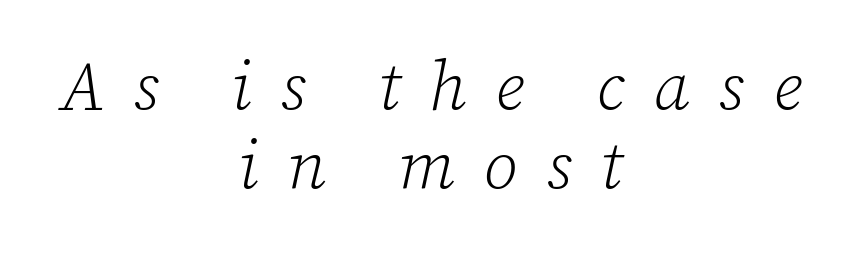
Q: Is the text bold? A: No.
Q: Is the text italic (slanted)? A: Yes, it leans right by about 12 degrees.
Q: Is the typeface a serif or a sans-serif typeface? A: Serif.
Q: Is the text underlined? A: No.
Q: How is the paragraph aligned? A: Centered.
Q: Is the spacing between letters normal or unusually wide? A: Unusually wide.
Q: Width (condensed, normal, or wide)? A: Normal.
Q: Stroke contrast? A: Low.
Q: x-height? A: Medium.
Q: Monospaced? A: No.
